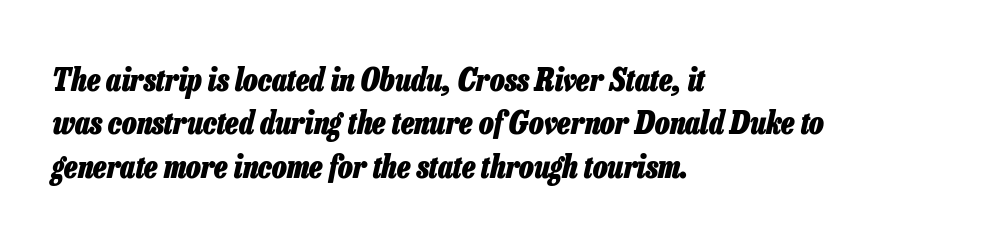
Q: Is the text bold? A: Yes.
Q: Is the text italic (slanted)? A: Yes, it leans right by about 13 degrees.
Q: Is the text underlined? A: No.
Q: How is the paragraph aligned? A: Left-aligned.
Q: Is the spacing between letters normal or unusually wide? A: Normal.
Q: Is the spacing between lines tight, normal or loose? A: Normal.
Q: Width (condensed, normal, or wide)? A: Condensed.
Q: Stroke contrast? A: Low.
Q: x-height? A: Medium.
Q: Monospaced? A: No.
